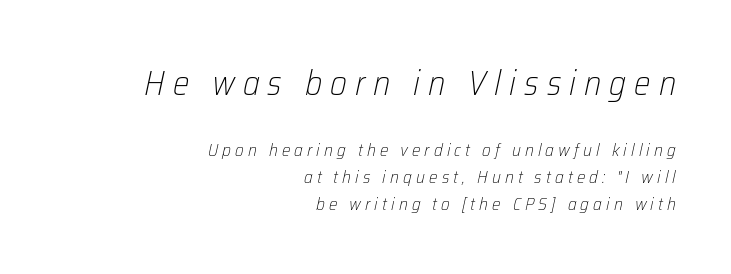
{"italic": "yes", "lean": "right", "slant_degrees": 12, "bold": "no", "weight": "light", "width": "condensed", "stroke_contrast": "low", "x_height": "medium", "monospaced": "no", "underline": "no", "align": "right", "line_spacing": "normal", "line_spacing_ratio": 1.5, "letter_spacing": "wide", "letter_spacing_em": 0.23, "larger_block": "first", "size_ratio": 1.94, "glyph_px": 35}
